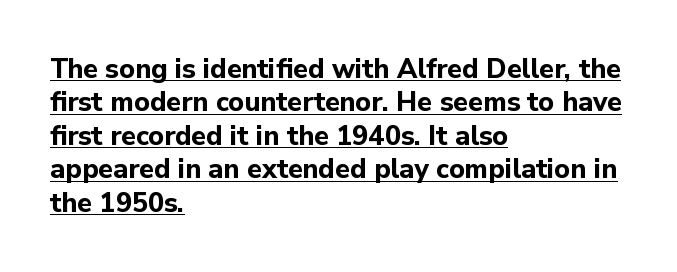
Nope, not italic — everything's standing straight. A full-strength bold gives these letters their thick strokes. Each line of the rendering has a horizontal stroke beneath the glyphs. Left-aligned paragraph, ragged on the right. Nothing unusual about the tracking: characters are spaced as the font intends.
